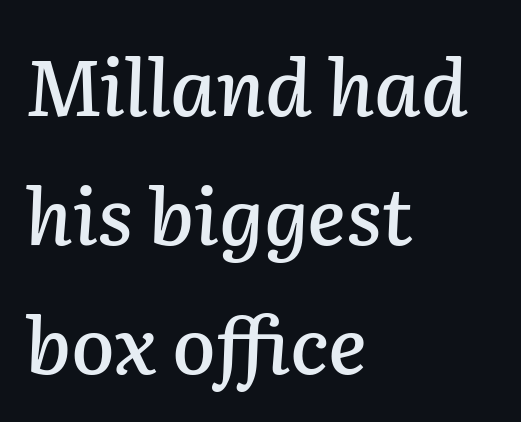
The image shows 79 px text type, italic (leaning right); set left-aligned, normal line spacing (1.63x), normal letter spacing, not underlined; low stroke contrast and a medium x-height.
